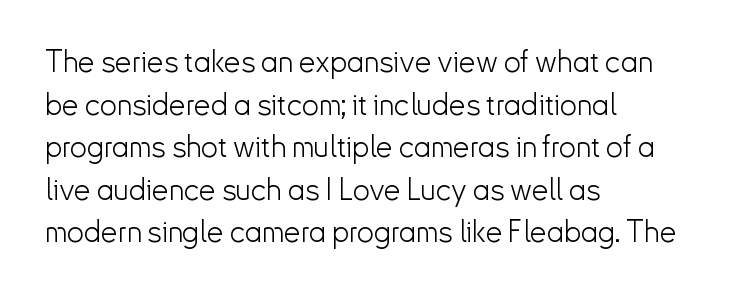
{"serif": "no", "italic": "no", "bold": "no", "weight": "light", "width": "normal", "stroke_contrast": "low", "x_height": "small", "monospaced": "no", "underline": "no", "align": "left", "line_spacing": "normal", "line_spacing_ratio": 1.42, "letter_spacing": "normal", "letter_spacing_em": 0.0, "glyph_px": 30}
